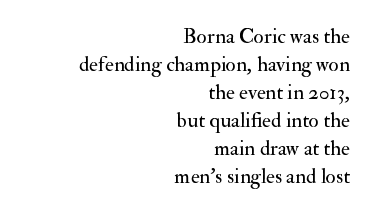
The image shows 21 px text type, upright; set right-aligned, normal line spacing (1.33x), normal letter spacing, not underlined.
